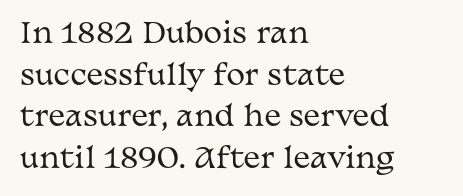
Q: Is the text bold? A: No.
Q: Is the text italic (slanted)? A: No, it is upright.
Q: Is the typeface a serif or a sans-serif typeface? A: Serif.
Q: Is the text underlined? A: No.
Q: How is the paragraph aligned? A: Left-aligned.
Q: Is the spacing between letters normal or unusually wide? A: Normal.
Q: Is the spacing between lines tight, normal or loose? A: Normal.
Q: Width (condensed, normal, or wide)? A: Wide.
Q: Stroke contrast? A: Medium.
Q: x-height? A: Medium.
Q: Monospaced? A: No.
